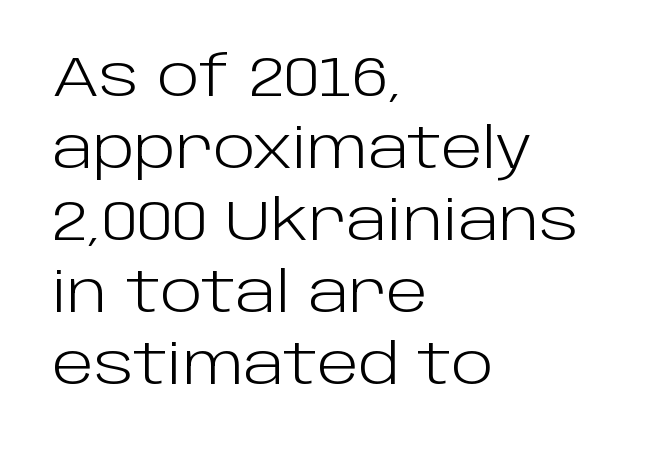
The image shows 55 px light sans-serif type, upright; set left-aligned, normal line spacing (1.31x), normal letter spacing, not underlined; low stroke contrast and a large x-height.
